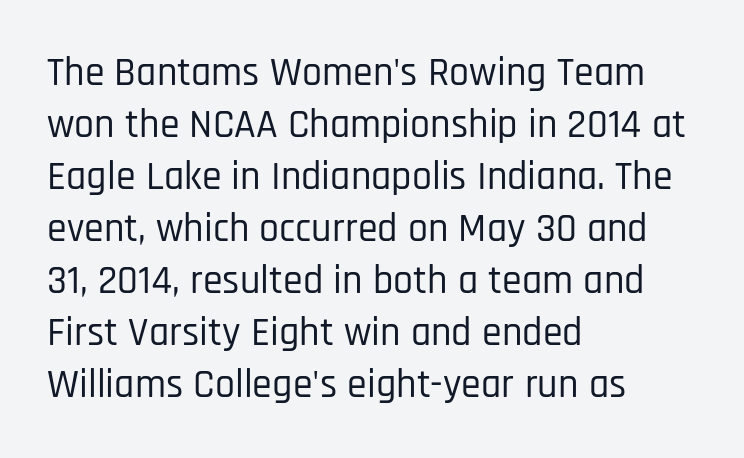
The compositor pushed each line to the left boundary. The block of text has a typical density, with ordinary space between rows. Inter-character spacing is left at the font's built-in metrics. Think of a printed novel: that variable character pitch is what you see here. The space directly below the letters is spotless.
